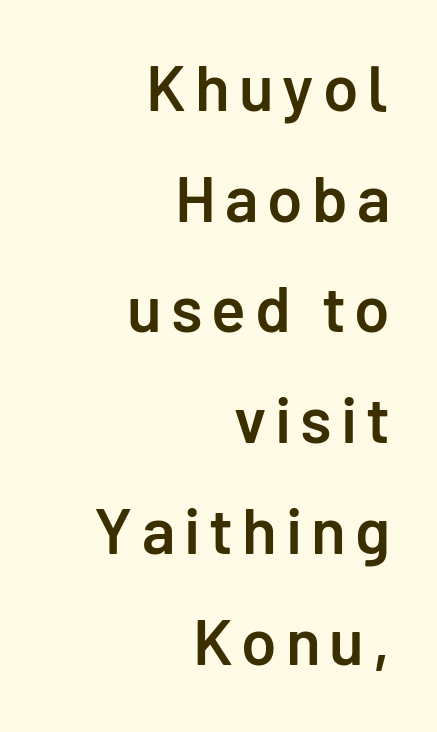
The image shows 64 px semibold sans-serif type, upright; set right-aligned, line spacing 1.73x, not underlined; low stroke contrast and a medium x-height.
